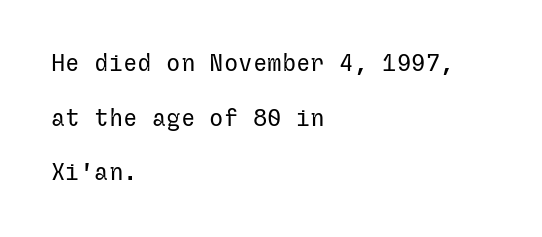
{"italic": "no", "bold": "no", "underline": "no", "align": "left", "line_spacing": "loose", "line_spacing_ratio": 2.28, "letter_spacing": "normal", "letter_spacing_em": 0.0, "glyph_px": 24}
